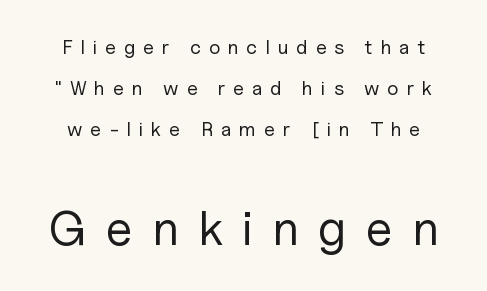
The image shows 49 px regular-weight sans-serif type, upright; set loose line spacing (2.06x), unusually wide letter spacing (+0.39 em), not underlined; the second (bottom) block is 2.45x larger; low stroke contrast and a medium x-height.
